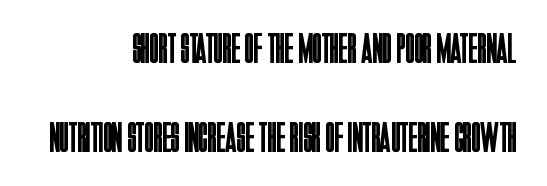
The image shows 42 px regular-weight, condensed sans-serif type, upright; set right-aligned, loose line spacing (2.11x), normal letter spacing, not underlined; low stroke contrast and a large x-height.
